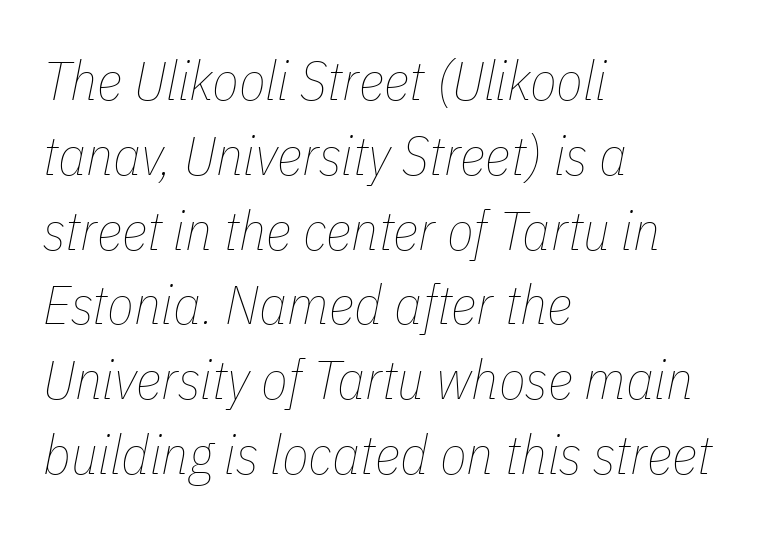
Q: Is the text bold? A: No.
Q: Is the text italic (slanted)? A: Yes, it leans right by about 11 degrees.
Q: Is the text underlined? A: No.
Q: How is the paragraph aligned? A: Left-aligned.
Q: Is the spacing between letters normal or unusually wide? A: Normal.
Q: Is the spacing between lines tight, normal or loose? A: Normal.
Q: Width (condensed, normal, or wide)? A: Condensed.
Q: Stroke contrast? A: Low.
Q: x-height? A: Medium.
Q: Monospaced? A: No.
